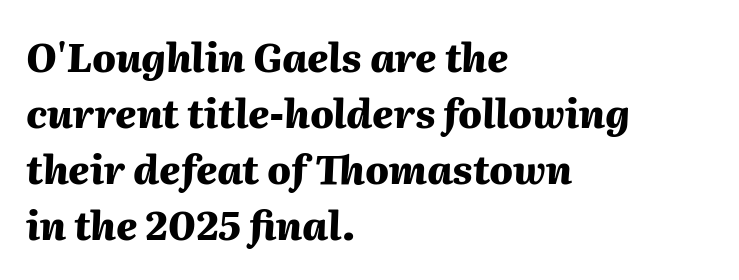
{"italic": "yes", "lean": "right", "slant_degrees": 2, "bold": "yes", "weight": "heavy", "width": "normal", "stroke_contrast": "medium", "x_height": "medium", "monospaced": "no", "underline": "no", "align": "left", "line_spacing": "normal", "line_spacing_ratio": 1.44, "letter_spacing": "normal", "letter_spacing_em": 0.0, "glyph_px": 39}
